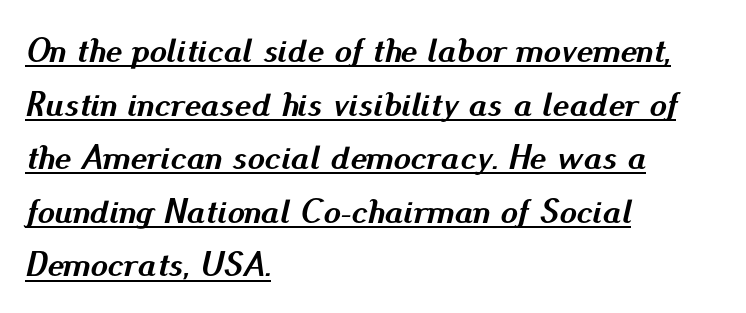
The image shows 35 px semibold type, italic (leaning right); set left-aligned, normal line spacing (1.53x), normal letter spacing, underlined; medium stroke contrast and a small x-height.
